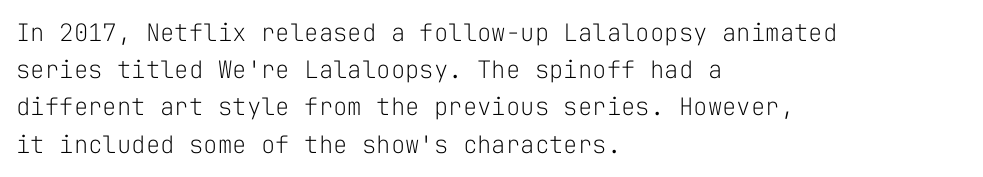
{"italic": "no", "bold": "no", "underline": "no", "align": "left", "line_spacing": "normal", "line_spacing_ratio": 1.55, "letter_spacing": "normal", "letter_spacing_em": 0.0, "glyph_px": 24}
